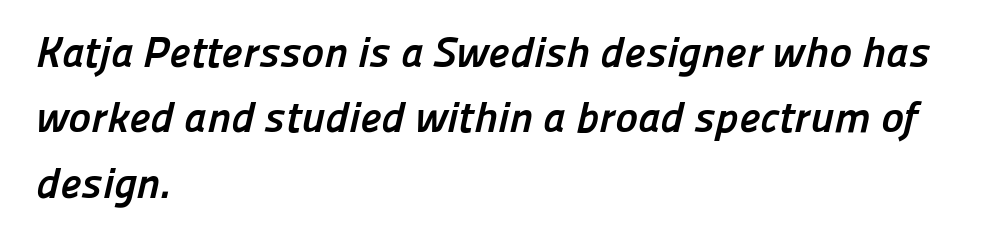
Q: Is the text bold? A: Yes.
Q: Is the typeface a serif or a sans-serif typeface? A: Sans-serif.
Q: Is the text underlined? A: No.
Q: How is the paragraph aligned? A: Left-aligned.
Q: Is the spacing between letters normal or unusually wide? A: Normal.
Q: Is the spacing between lines tight, normal or loose? A: Normal.
Q: Width (condensed, normal, or wide)? A: Normal.
Q: Stroke contrast? A: Low.
Q: x-height? A: Medium.
Q: Monospaced? A: No.
